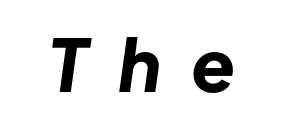
Short note: letters widely spaced. Nobody drew a line under any word here. You can tell it's italic because the verticals aren't actually vertical. Each glyph is drawn with heavy, bold strokes. Is this a fixed-width face? No — the glyphs have proportional, varying widths.
